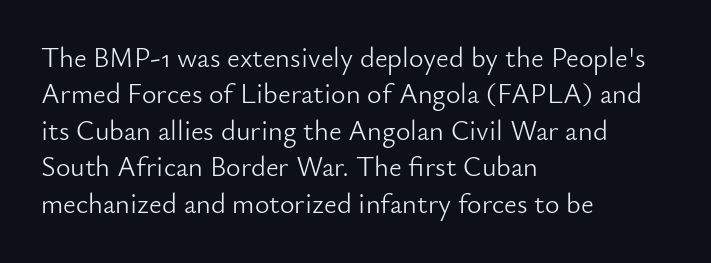
Q: Is the text bold? A: No.
Q: Is the text italic (slanted)? A: No, it is upright.
Q: Is the typeface a serif or a sans-serif typeface? A: Sans-serif.
Q: Is the text underlined? A: No.
Q: How is the paragraph aligned? A: Left-aligned.
Q: Is the spacing between letters normal or unusually wide? A: Normal.
Q: Is the spacing between lines tight, normal or loose? A: Normal.
Q: Width (condensed, normal, or wide)? A: Normal.
Q: Stroke contrast? A: Low.
Q: x-height? A: Small.
Q: Monospaced? A: No.
